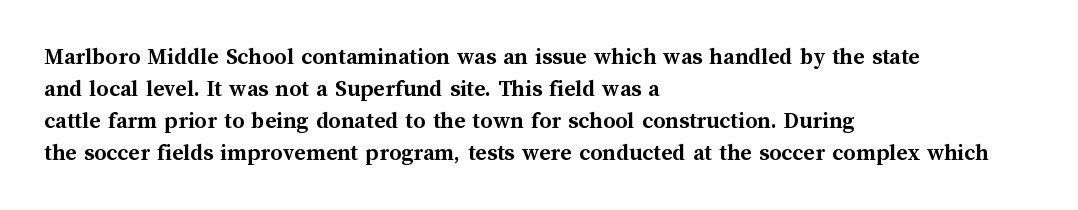
The image shows 24 px bold type, upright; set left-aligned, normal line spacing (1.34x), normal letter spacing, not underlined.
